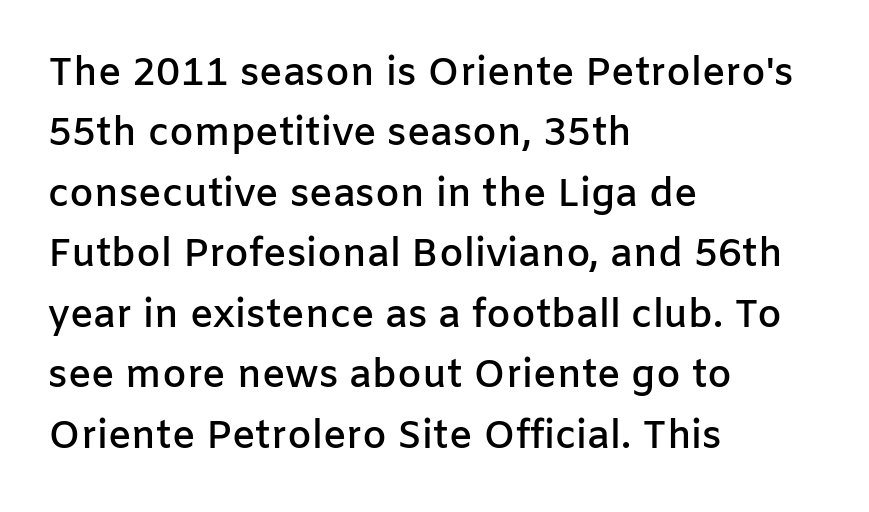
On the weight axis this lands at semibold, roughly 600. Each word holds together tightly as a unit, with standard inter-letter gaps. The text block is weighted toward the left margin, trailing off unevenly rightward. The passage shown is typed in a proportional face where columns would drift. Each new line begins a customary step beneath the previous one. A typesetter would label this face a sans.
